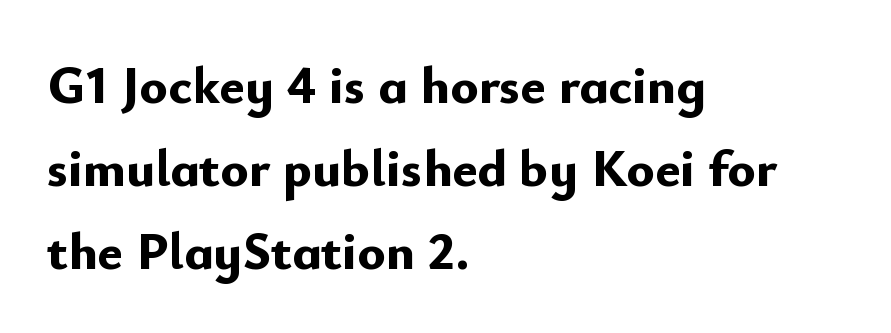
The area under the type is left untouched. The ragged edge is on the right, which tells us the setting is flush left. Heft: maximum for text — a bold. A roman cut, with each character standing at attention.
